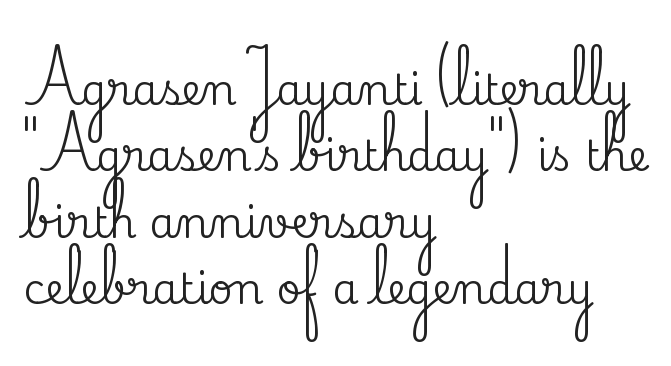
You could not count columns in this text — the font is proportionally spaced. The glyphs in this specimen are seriffed. The letters stand straight up with perfectly vertical stems. The leading is moderate, giving the passage an even texture. These lines keep a tight, regular rhythm from letter to letter. The rag falls on the right side of this text block.
